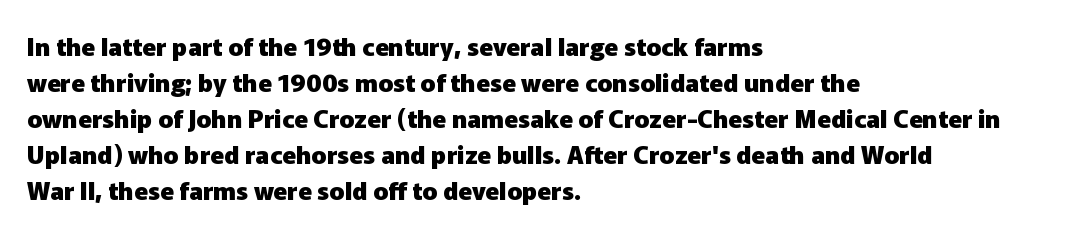
Nope, not italic — everything's standing straight. A normal amount of white space separates one row of letters from the next. Pretty heavy lettering here — definitely bold. Line starts are locked; line ends wander. Tracking here is standard; glyphs follow each other at the usual distance. Decoration check: the copy has no underline.
